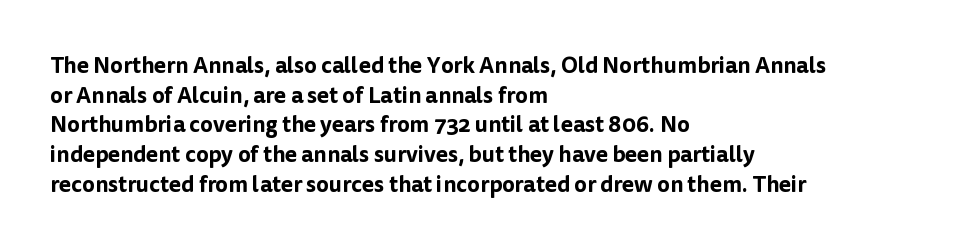
Q: Is the text italic (slanted)? A: No, it is upright.
Q: Is the text underlined? A: No.
Q: How is the paragraph aligned? A: Left-aligned.
Q: Is the spacing between letters normal or unusually wide? A: Normal.
Q: Is the spacing between lines tight, normal or loose? A: Normal.
